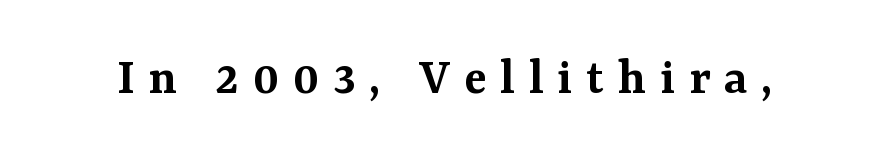
{"serif": "yes", "italic": "no", "bold": "semi", "weight": "semibold", "width": "normal", "stroke_contrast": "medium", "x_height": "medium", "monospaced": "no", "underline": "no", "letter_spacing": "wide", "letter_spacing_em": 0.26, "glyph_px": 53}
